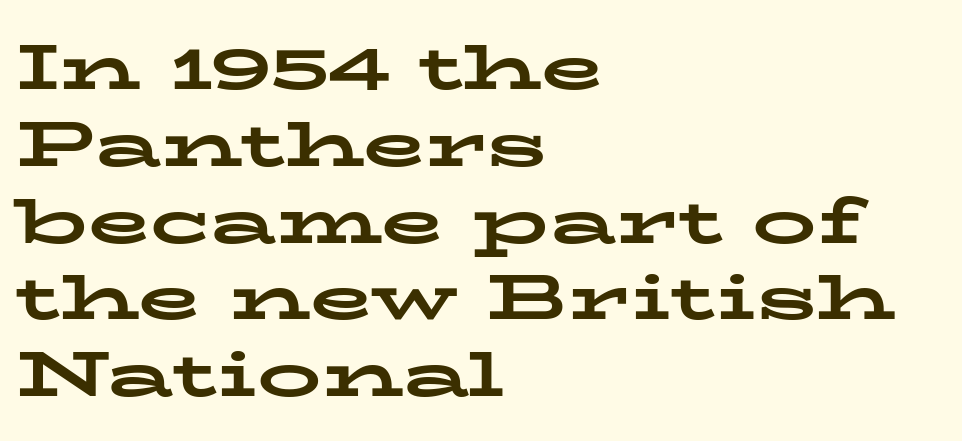
The image shows 64 px bold, wide serif type, upright; set left-aligned, line spacing 1.2x, normal letter spacing, not underlined; low stroke contrast and a medium x-height.
